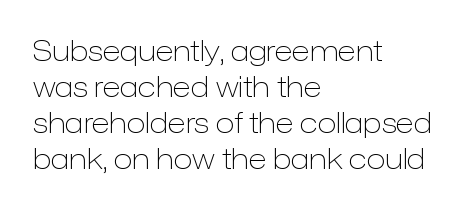
The image shows 28 px light sans-serif type, upright; set left-aligned, normal line spacing (1.28x), normal letter spacing, not underlined; low stroke contrast and a medium x-height.
